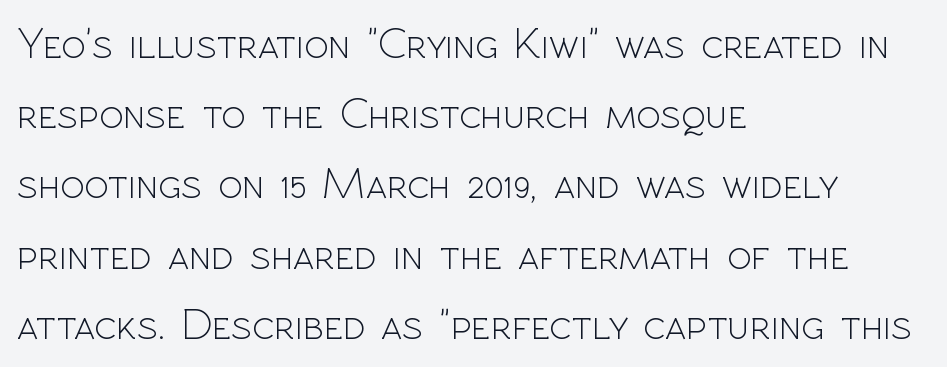
The image shows 45 px light sans-serif type, upright; set left-aligned, normal line spacing (1.56x), normal letter spacing, not underlined; a medium x-height.
